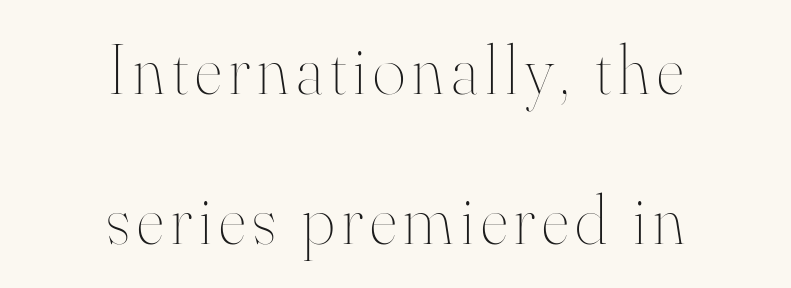
{"italic": "no", "bold": "no", "weight": "thin", "width": "normal", "stroke_contrast": "high", "x_height": "small", "monospaced": "no", "underline": "no", "align": "center", "line_spacing": "loose", "line_spacing_ratio": 2.15, "glyph_px": 70}
